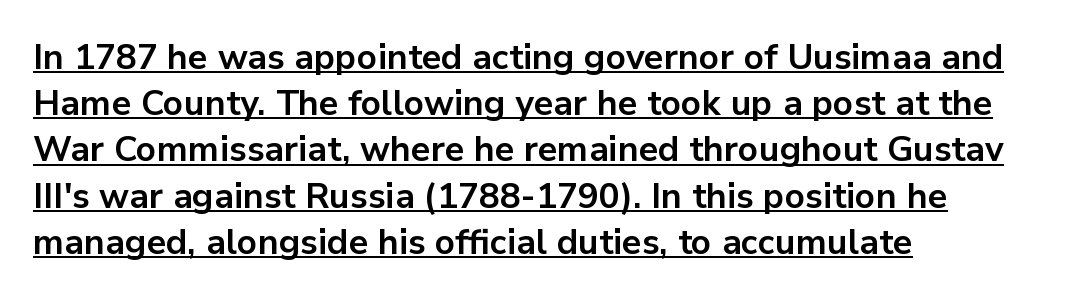
The image shows 35 px bold sans-serif type, upright; set left-aligned, normal line spacing (1.32x), normal letter spacing, underlined; low stroke contrast and a medium x-height.
